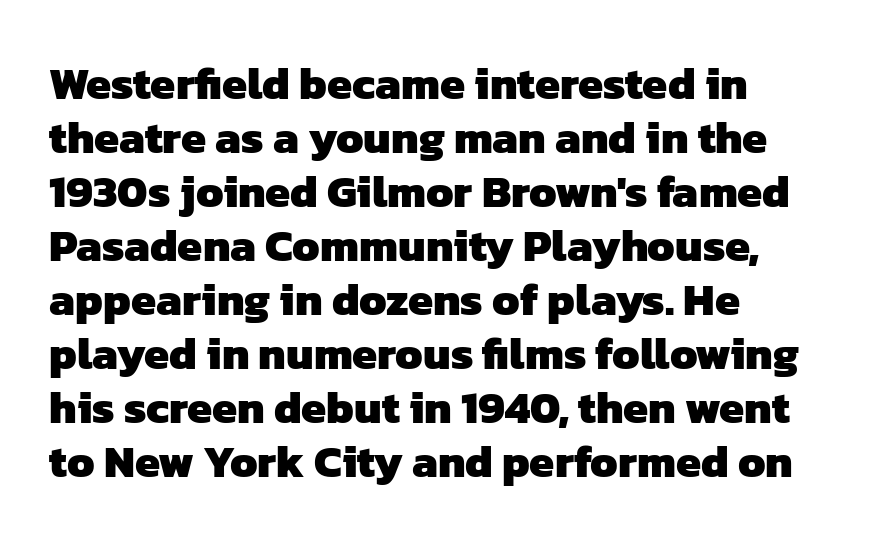
The image shows 45 px heavy sans-serif type; set left-aligned, line spacing 1.2x, normal letter spacing, not underlined; low stroke contrast and a medium x-height.
